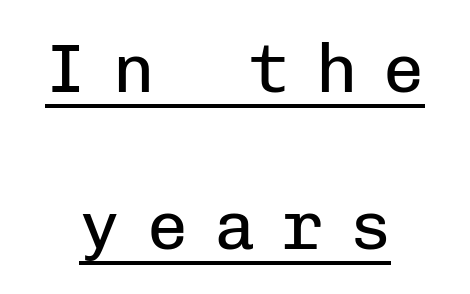
The image shows 69 px regular-weight sans-serif type, upright, monospaced; set centered, loose line spacing (2.27x), unusually wide letter spacing (+0.38 em), underlined; low stroke contrast and a medium x-height.
